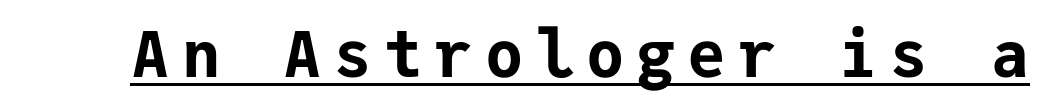
{"serif": "no", "italic": "no", "bold": "yes", "weight": "bold", "width": "normal", "stroke_contrast": "low", "x_height": "medium", "monospaced": "yes", "underline": "yes", "glyph_px": 64}
